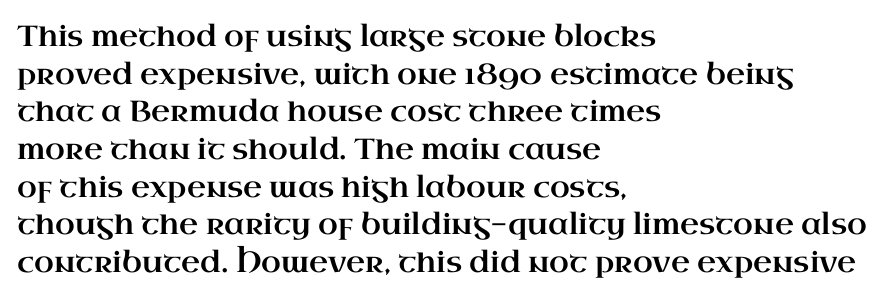
The image shows 29 px wide serif type, upright; set left-aligned, normal line spacing (1.3x), normal letter spacing, not underlined; high stroke contrast and a small x-height.
